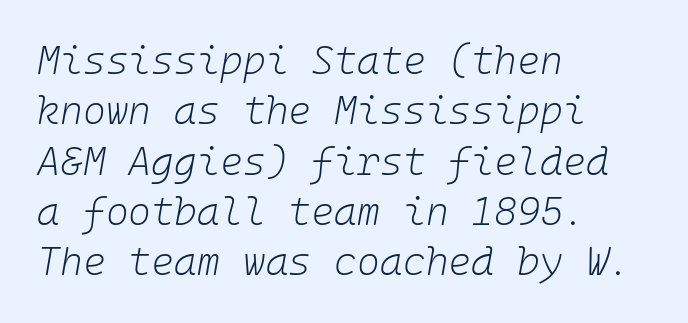
{"italic": "yes", "lean": "right", "slant_degrees": 10, "bold": "no", "weight": "light", "width": "normal", "stroke_contrast": "low", "x_height": "medium", "monospaced": "yes", "underline": "no", "align": "left", "line_spacing": "normal", "line_spacing_ratio": 1.29, "letter_spacing": "normal", "letter_spacing_em": 0.0, "glyph_px": 39}
